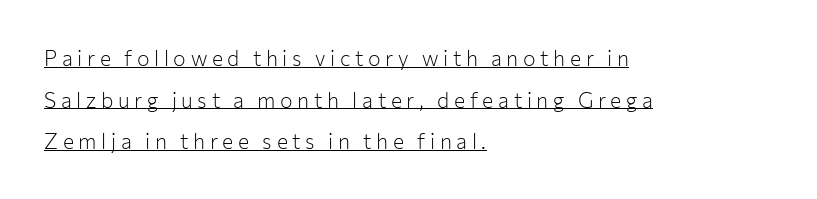
Q: Is the text bold? A: No.
Q: Is the text italic (slanted)? A: No, it is upright.
Q: Is the text underlined? A: Yes.
Q: How is the paragraph aligned? A: Left-aligned.
Q: Is the spacing between letters normal or unusually wide? A: Unusually wide.
Q: Is the spacing between lines tight, normal or loose? A: Loose.
